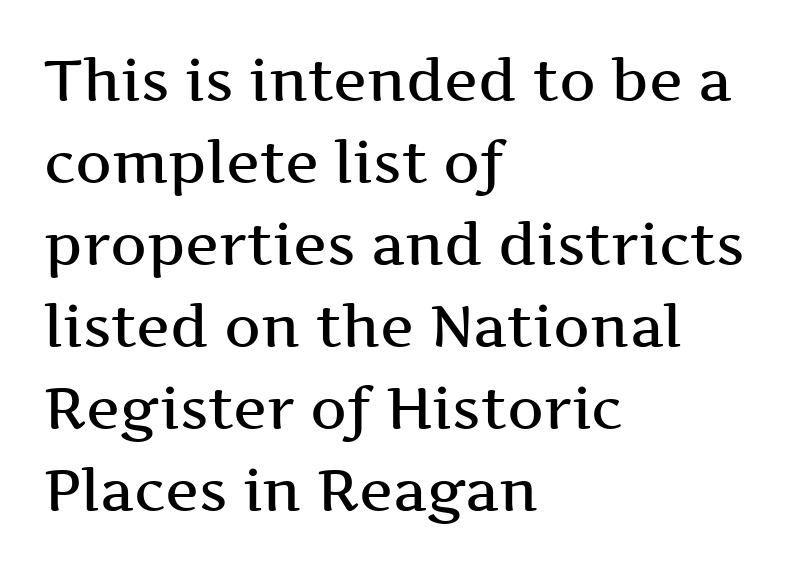
Q: Is the text bold? A: Semi-bold.
Q: Is the text italic (slanted)? A: No, it is upright.
Q: Is the typeface a serif or a sans-serif typeface? A: Serif.
Q: Is the text underlined? A: No.
Q: How is the paragraph aligned? A: Left-aligned.
Q: Is the spacing between letters normal or unusually wide? A: Normal.
Q: Is the spacing between lines tight, normal or loose? A: Normal.
Q: Width (condensed, normal, or wide)? A: Wide.
Q: Stroke contrast? A: Medium.
Q: x-height? A: Medium.
Q: Monospaced? A: No.
